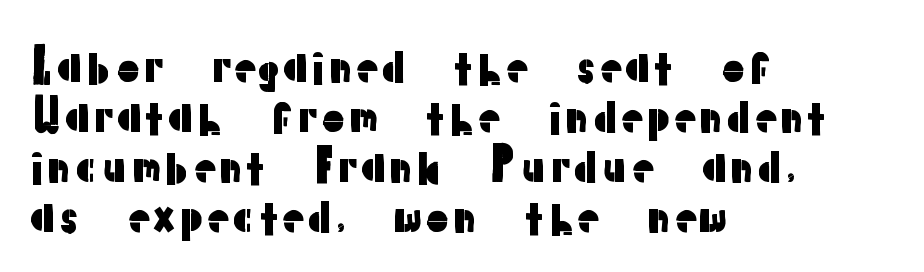
{"serif": "no", "italic": "no", "width": "normal", "stroke_contrast": "low", "x_height": "medium", "monospaced": "no", "underline": "no", "align": "left", "line_spacing": "tight", "line_spacing_ratio": 1.11, "letter_spacing": "normal", "letter_spacing_em": 0.0, "glyph_px": 45}
